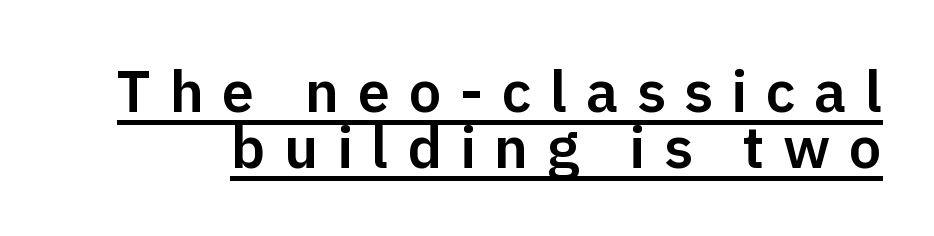
Q: Is the text italic (slanted)? A: No, it is upright.
Q: Is the typeface a serif or a sans-serif typeface? A: Sans-serif.
Q: Is the text underlined? A: Yes.
Q: Is the spacing between letters normal or unusually wide? A: Unusually wide.
Q: Is the spacing between lines tight, normal or loose? A: Tight.
Q: Width (condensed, normal, or wide)? A: Normal.
Q: Stroke contrast? A: Low.
Q: x-height? A: Medium.
Q: Monospaced? A: No.
